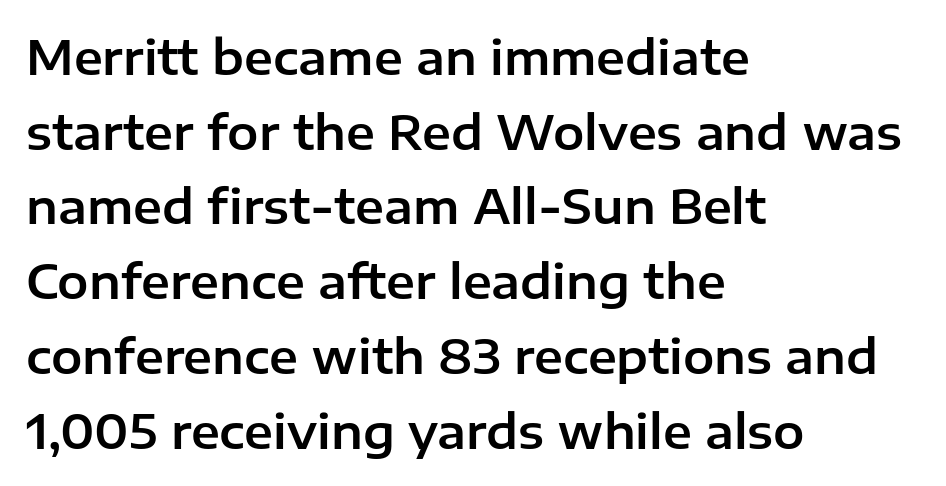
{"serif": "no", "italic": "no", "width": "normal", "stroke_contrast": "low", "x_height": "medium", "monospaced": "no", "underline": "no", "align": "left", "line_spacing": "normal", "line_spacing_ratio": 1.59, "letter_spacing": "normal", "letter_spacing_em": 0.0, "glyph_px": 47}
